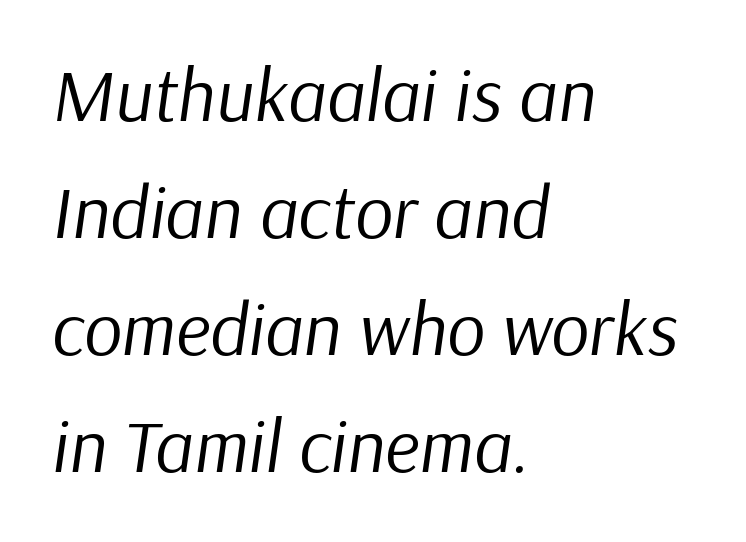
Descenders hang freely into open space. The letterforms sit at book weight or below. If you drew a line through each stem, it would be angled. This sample is left-justified, so line endings fall wherever the words run out. The letters sit at their default tracking, neither squeezed nor spread.
